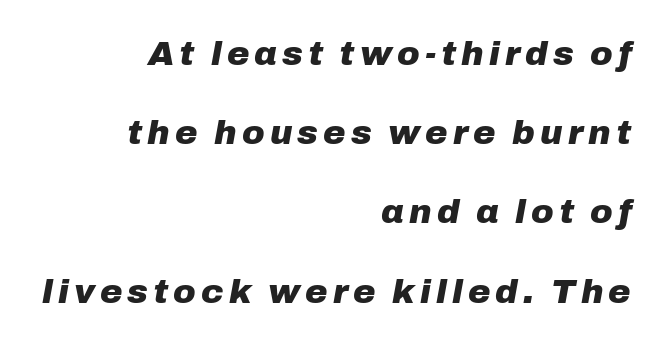
{"italic": "yes", "lean": "right", "slant_degrees": 10, "bold": "yes", "weight": "heavy", "width": "normal", "stroke_contrast": "low", "x_height": "medium", "monospaced": "no", "underline": "no", "align": "right", "line_spacing": "loose", "line_spacing_ratio": 2.33, "glyph_px": 34}
